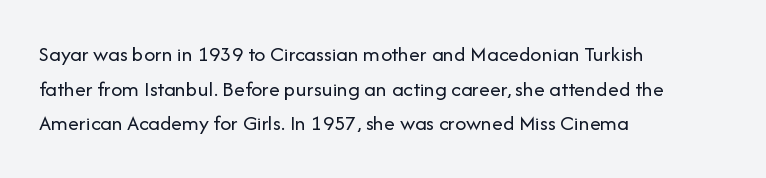
Q: Is the text bold? A: No.
Q: Is the text italic (slanted)? A: No, it is upright.
Q: Is the text underlined? A: No.
Q: How is the paragraph aligned? A: Left-aligned.
Q: Is the spacing between letters normal or unusually wide? A: Normal.
Q: Is the spacing between lines tight, normal or loose? A: Normal.
